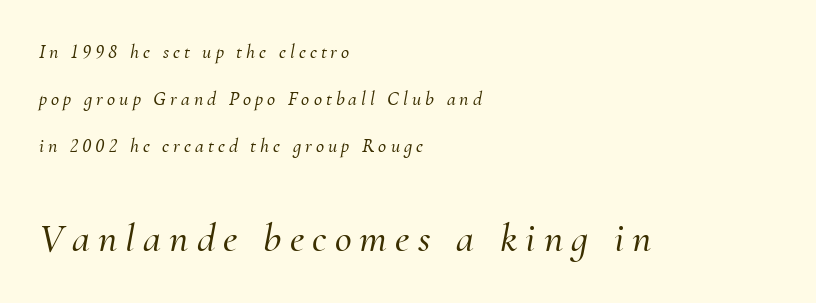
The image shows 41 px serif type, italic (leaning right); set left-aligned, loose line spacing (2.36x), unusually wide letter spacing (+0.2 em), not underlined; the second (bottom) block is 2.05x larger; medium stroke contrast and a small x-height.
